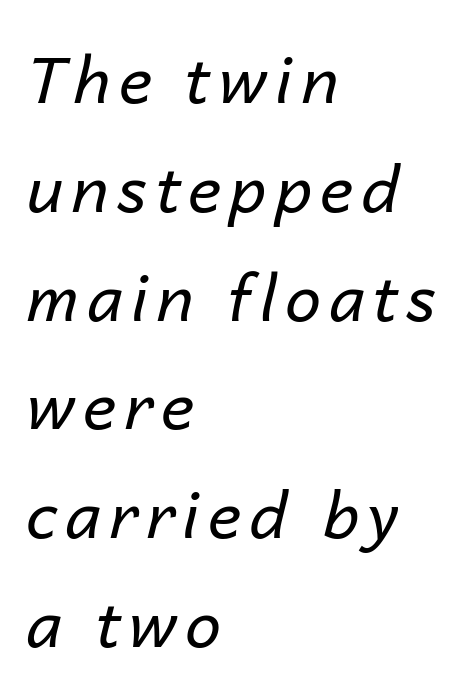
The lines sit at an ordinary, default distance from one another. The letters advance in unequal steps, a hallmark of proportional type. Emphasis-style slanted type is in use. Descenders are the only things crossing below the line. One-word summary of the alignment: left.
